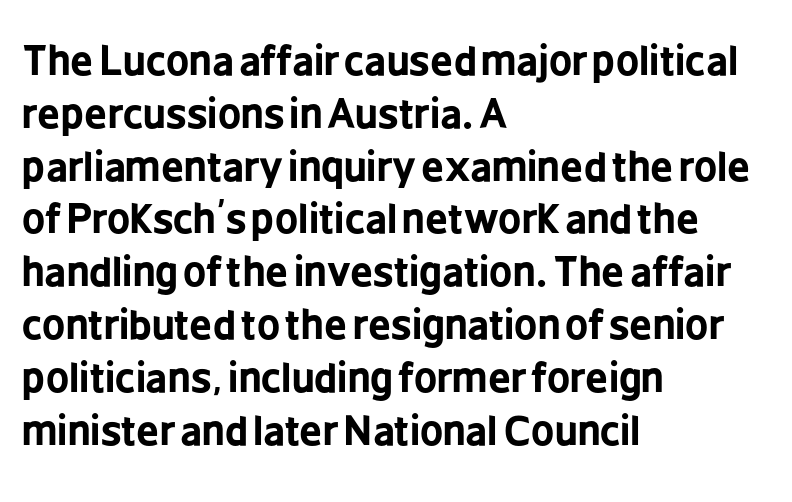
Q: Is the text bold? A: Yes.
Q: Is the text italic (slanted)? A: No, it is upright.
Q: Is the typeface a serif or a sans-serif typeface? A: Sans-serif.
Q: Is the text underlined? A: No.
Q: How is the paragraph aligned? A: Left-aligned.
Q: Is the spacing between letters normal or unusually wide? A: Normal.
Q: Is the spacing between lines tight, normal or loose? A: Normal.
Q: Width (condensed, normal, or wide)? A: Condensed.
Q: Stroke contrast? A: Low.
Q: x-height? A: Medium.
Q: Monospaced? A: No.
